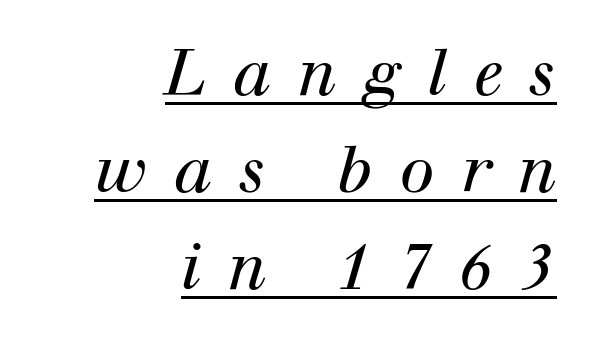
Q: Is the text bold? A: No.
Q: Is the text italic (slanted)? A: Yes, it leans right by about 12 degrees.
Q: Is the typeface a serif or a sans-serif typeface? A: Serif.
Q: Is the text underlined? A: Yes.
Q: How is the paragraph aligned? A: Right-aligned.
Q: Is the spacing between letters normal or unusually wide? A: Unusually wide.
Q: Is the spacing between lines tight, normal or loose? A: Normal.
Q: Width (condensed, normal, or wide)? A: Normal.
Q: Stroke contrast? A: High.
Q: x-height? A: Medium.
Q: Monospaced? A: No.
